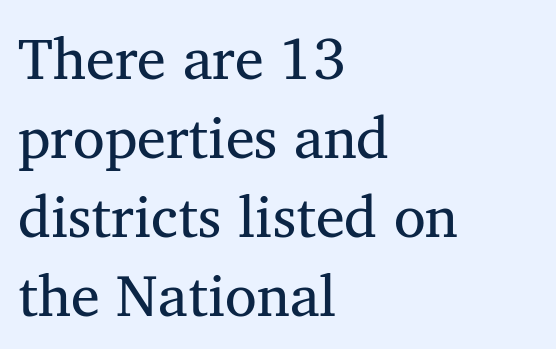
{"serif": "yes", "italic": "no", "bold": "no", "weight": "regular", "width": "normal", "stroke_contrast": "medium", "x_height": "medium", "monospaced": "no", "underline": "no", "align": "left", "line_spacing": "normal", "line_spacing_ratio": 1.36, "letter_spacing": "normal", "letter_spacing_em": 0.0, "glyph_px": 58}
